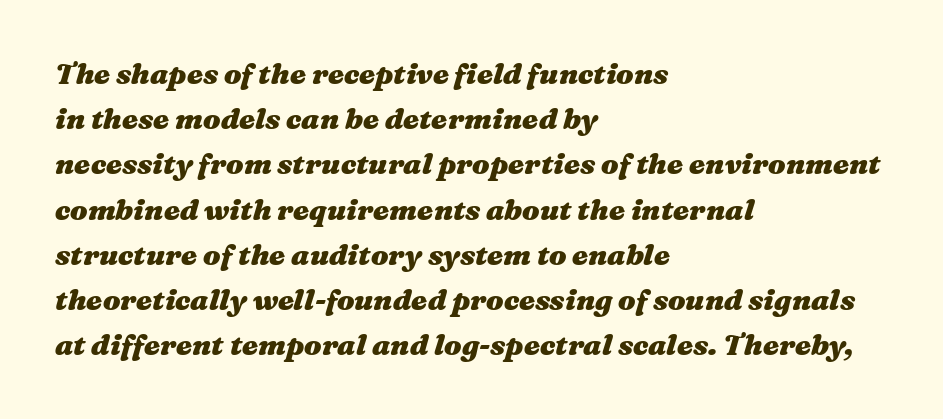
The image shows 29 px heavy, wide type, italic (leaning right); set left-aligned, normal line spacing (1.56x), normal letter spacing, not underlined; medium stroke contrast and a medium x-height.
